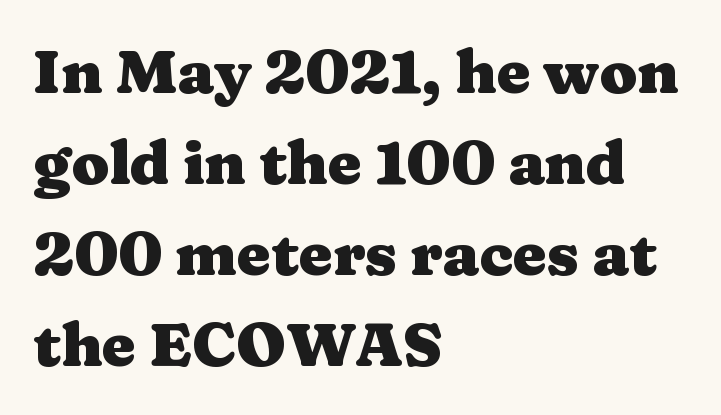
Characters remain perfectly vertical along every line. Does the weight exceed regular? Yes, all the way to bold. To sum up the face: it has serifs. The strip under each line holds only bare page.
